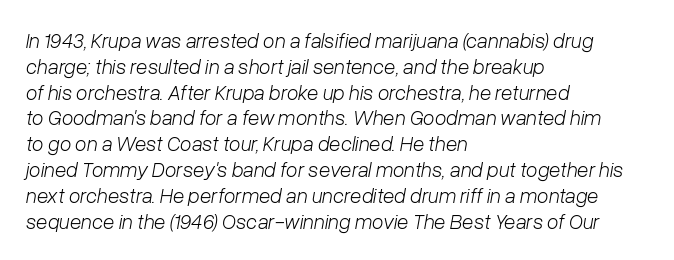
{"italic": "yes", "lean": "right", "slant_degrees": 10, "bold": "no", "underline": "no", "align": "left", "line_spacing_ratio": 1.23, "letter_spacing": "normal", "letter_spacing_em": 0.0, "glyph_px": 21}
